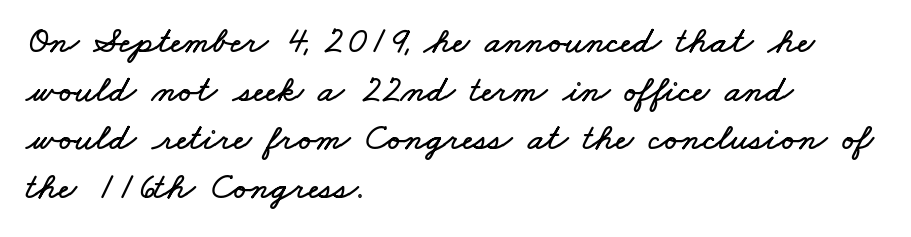
{"width": "wide", "stroke_contrast": "low", "x_height": "small", "monospaced": "no", "underline": "no", "align": "left", "line_spacing": "normal", "line_spacing_ratio": 1.28, "letter_spacing": "normal", "letter_spacing_em": 0.0, "glyph_px": 38}
